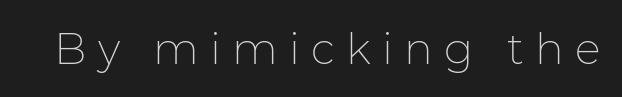
Q: Is the text bold? A: No.
Q: Is the text italic (slanted)? A: No, it is upright.
Q: Is the typeface a serif or a sans-serif typeface? A: Sans-serif.
Q: Is the text underlined? A: No.
Q: Is the spacing between letters normal or unusually wide? A: Unusually wide.
Q: Width (condensed, normal, or wide)? A: Normal.
Q: Stroke contrast? A: Low.
Q: x-height? A: Medium.
Q: Monospaced? A: No.
